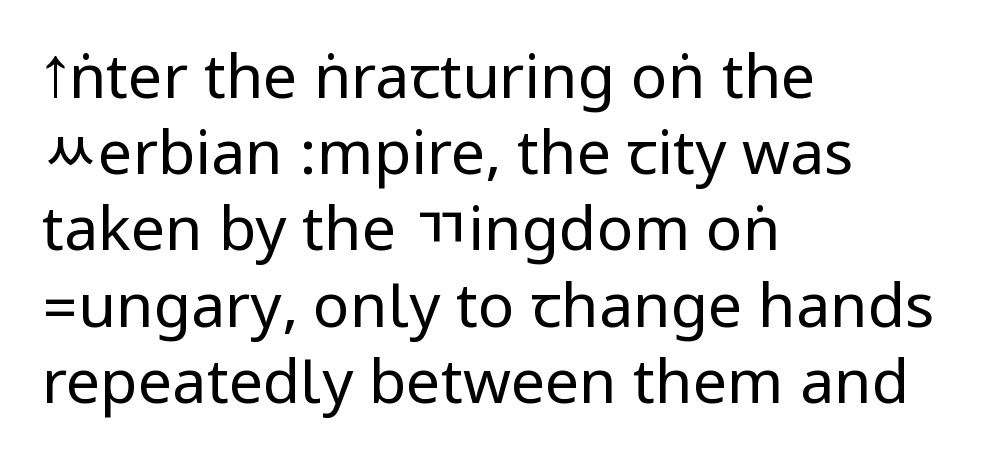
{"serif": "no", "italic": "no", "bold": "no", "weight": "regular", "width": "condensed", "stroke_contrast": "low", "underline": "no", "align": "left", "line_spacing": "normal", "line_spacing_ratio": 1.25, "letter_spacing": "normal", "letter_spacing_em": 0.0, "glyph_px": 61}
